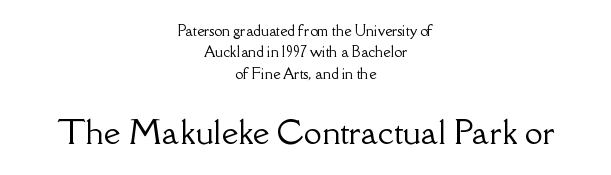
{"serif": "yes", "italic": "no", "width": "normal", "stroke_contrast": "low", "x_height": "small", "monospaced": "no", "underline": "no", "align": "center", "line_spacing": "normal", "line_spacing_ratio": 1.52, "letter_spacing": "normal", "letter_spacing_em": 0.0, "larger_block": "second", "size_ratio": 2.29, "glyph_px": 32}
